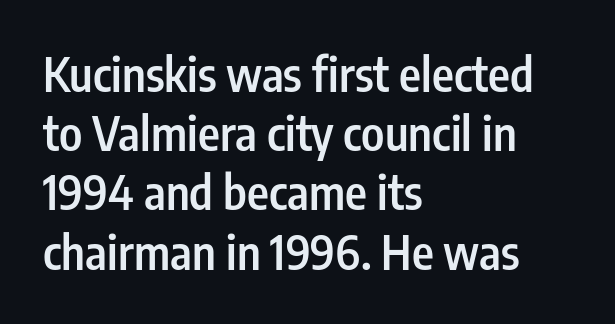
Q: Is the text bold? A: Semi-bold.
Q: Is the text italic (slanted)? A: No, it is upright.
Q: Is the typeface a serif or a sans-serif typeface? A: Sans-serif.
Q: Is the text underlined? A: No.
Q: How is the paragraph aligned? A: Left-aligned.
Q: Is the spacing between letters normal or unusually wide? A: Normal.
Q: Is the spacing between lines tight, normal or loose? A: Normal.
Q: Width (condensed, normal, or wide)? A: Condensed.
Q: Stroke contrast? A: Low.
Q: x-height? A: Medium.
Q: Monospaced? A: No.
